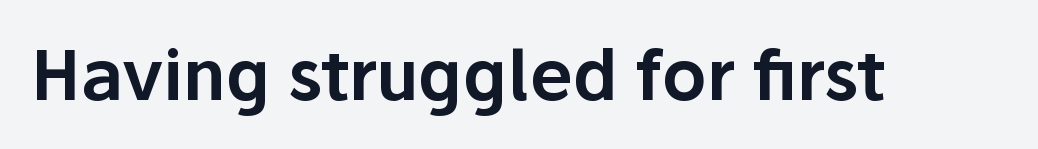
Q: Is the text italic (slanted)? A: No, it is upright.
Q: Is the typeface a serif or a sans-serif typeface? A: Sans-serif.
Q: Is the text underlined? A: No.
Q: Is the spacing between letters normal or unusually wide? A: Normal.
Q: Width (condensed, normal, or wide)? A: Normal.
Q: Stroke contrast? A: Low.
Q: x-height? A: Medium.
Q: Monospaced? A: No.
